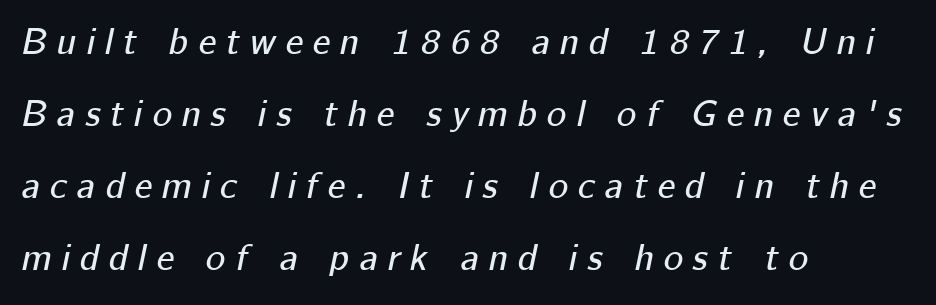
The image shows 37 px text type, italic (leaning right); set left-aligned, loose line spacing (1.95x), unusually wide letter spacing (+0.27 em), not underlined; low stroke contrast and a medium x-height.
